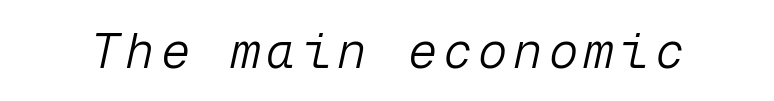
The image shows 49 px light type, italic (leaning right), monospaced; set not underlined; low stroke contrast and a medium x-height.
